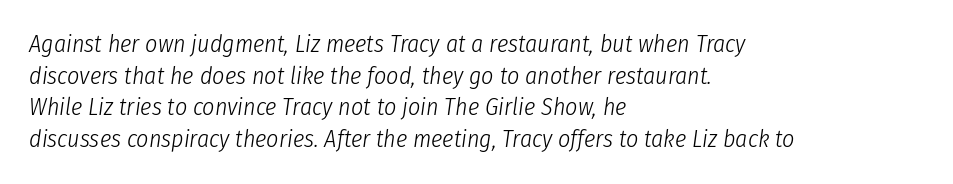
{"italic": "yes", "lean": "right", "slant_degrees": 8, "bold": "no", "underline": "no", "align": "left", "line_spacing": "normal", "line_spacing_ratio": 1.32, "letter_spacing": "normal", "letter_spacing_em": 0.0, "glyph_px": 24}
